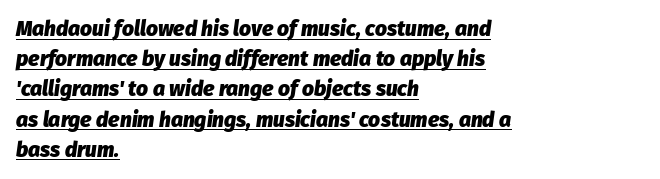
The image shows 21 px bold type, italic (leaning right); set left-aligned, normal line spacing (1.44x), normal letter spacing, underlined.
